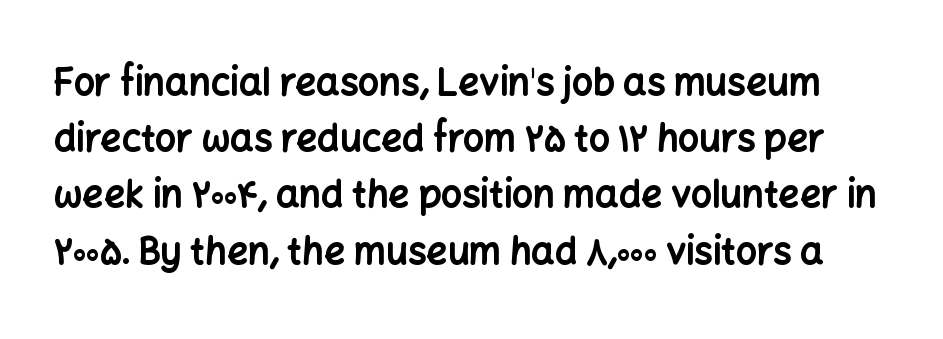
The image shows 37 px bold sans-serif type, upright; set normal line spacing (1.52x), normal letter spacing, not underlined; low stroke contrast and a medium x-height.
